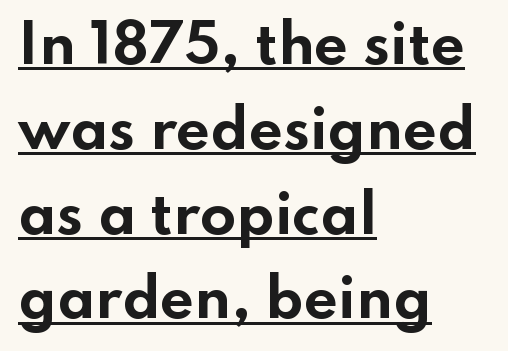
{"serif": "no", "italic": "no", "bold": "yes", "weight": "bold", "width": "wide", "stroke_contrast": "low", "x_height": "small", "monospaced": "no", "underline": "yes", "align": "left", "line_spacing": "normal", "line_spacing_ratio": 1.6, "letter_spacing": "normal", "letter_spacing_em": 0.0, "glyph_px": 53}
